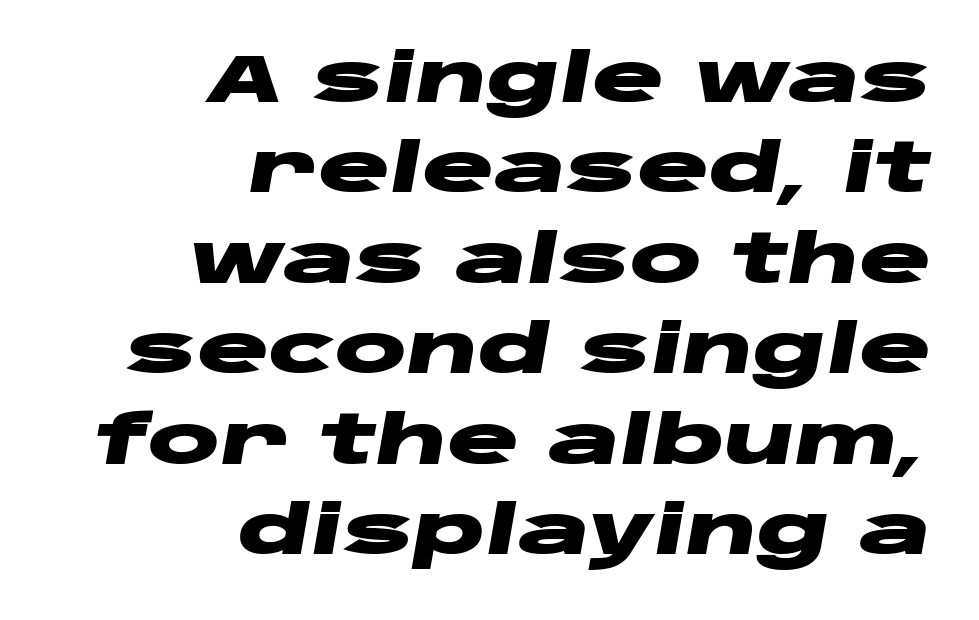
The horizontal fit of the characters is conventional and even. Strokes here are thick enough to call this a true bold. All the whitespace from short lines collects on the left. The axis of the letterforms is tilted away from vertical. The baseline area is clear.
